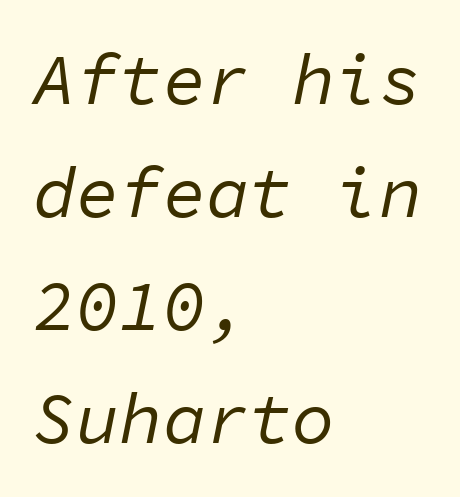
Style check: oblique. The rendering uses typewriter-style spacing with identical character cells. Check the space under the baseline: it is left empty. Caption: standard tracking, unaltered. The lines in this sample share a left origin and differ only in where they stop.
